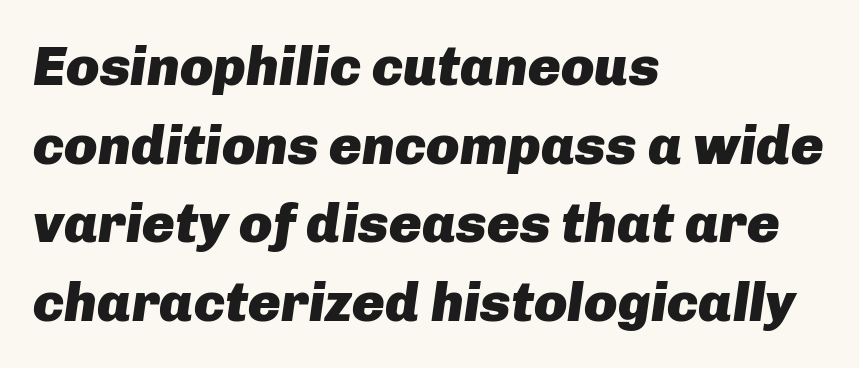
A full-strength bold gives these letters their thick strokes. One-word summary of the alignment: left. The line texture is even and compact thanks to regular tracking. The vertical gap from one line to the next is medium. Decoration check: the copy has no underline.
